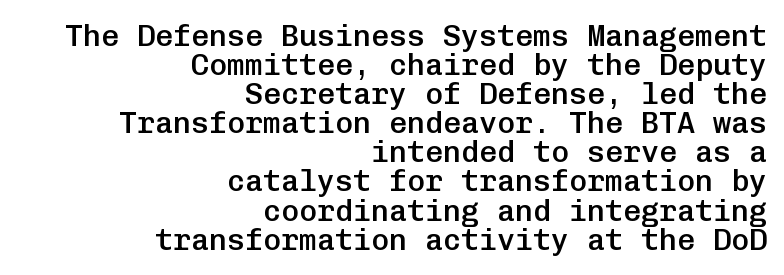
Q: Is the text bold? A: Semi-bold.
Q: Is the text italic (slanted)? A: No, it is upright.
Q: Is the typeface a serif or a sans-serif typeface? A: Sans-serif.
Q: Is the text underlined? A: No.
Q: How is the paragraph aligned? A: Right-aligned.
Q: Is the spacing between letters normal or unusually wide? A: Normal.
Q: Is the spacing between lines tight, normal or loose? A: Tight.
Q: Width (condensed, normal, or wide)? A: Normal.
Q: Stroke contrast? A: Low.
Q: x-height? A: Medium.
Q: Monospaced? A: Yes.
